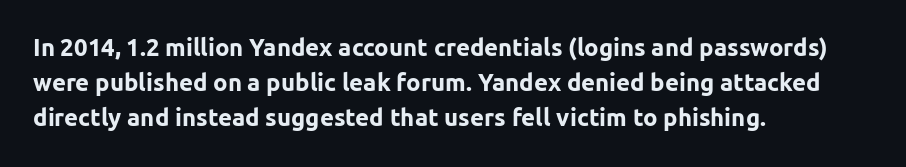
The image shows 24 px bold type, upright; set left-aligned, normal line spacing (1.46x), normal letter spacing, not underlined.
